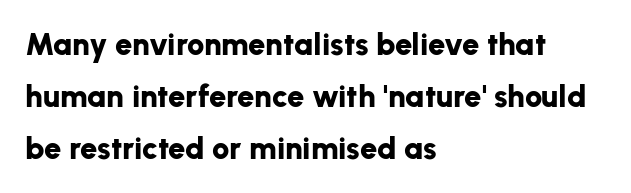
The image shows 31 px bold sans-serif type, upright; set left-aligned, normal line spacing (1.68x), normal letter spacing, not underlined; low stroke contrast and a medium x-height.
